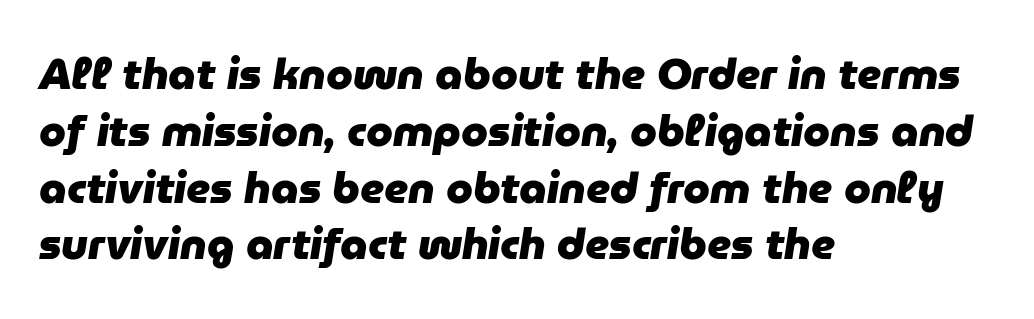
The image shows 43 px heavy type, italic (leaning right); set left-aligned, normal line spacing (1.32x), normal letter spacing, not underlined; low stroke contrast and a medium x-height.
